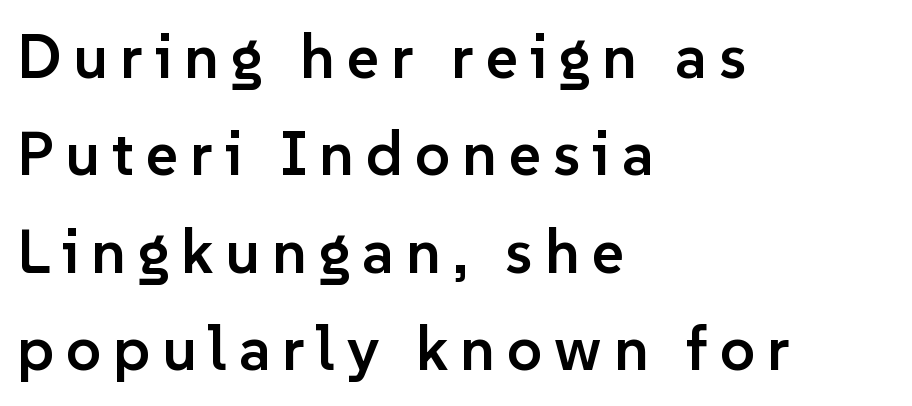
Q: Is the text bold? A: Semi-bold.
Q: Is the text italic (slanted)? A: No, it is upright.
Q: Is the typeface a serif or a sans-serif typeface? A: Sans-serif.
Q: Is the text underlined? A: No.
Q: How is the paragraph aligned? A: Left-aligned.
Q: Is the spacing between lines tight, normal or loose? A: Normal.
Q: Width (condensed, normal, or wide)? A: Normal.
Q: Stroke contrast? A: Low.
Q: x-height? A: Medium.
Q: Monospaced? A: No.
